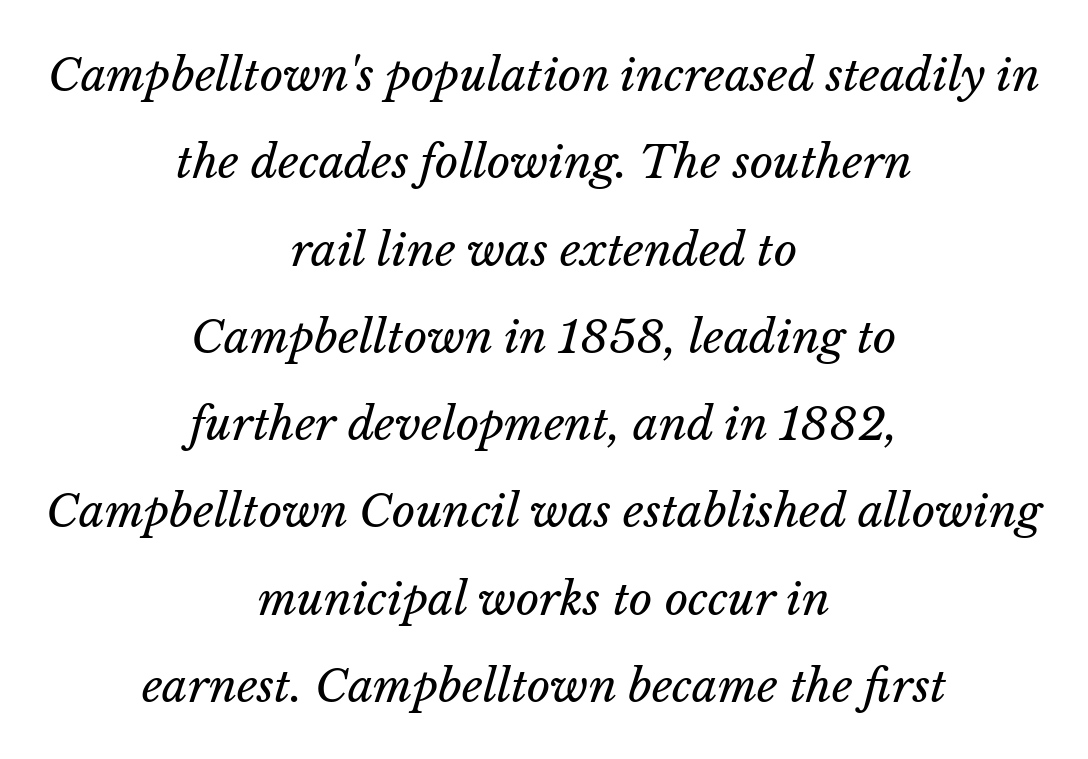
Q: Is the text bold? A: No.
Q: Is the text italic (slanted)? A: Yes, it leans right by about 14 degrees.
Q: Is the text underlined? A: No.
Q: How is the paragraph aligned? A: Centered.
Q: Is the spacing between letters normal or unusually wide? A: Normal.
Q: Is the spacing between lines tight, normal or loose? A: Loose.
Q: Width (condensed, normal, or wide)? A: Normal.
Q: Stroke contrast? A: Low.
Q: x-height? A: Medium.
Q: Monospaced? A: No.
